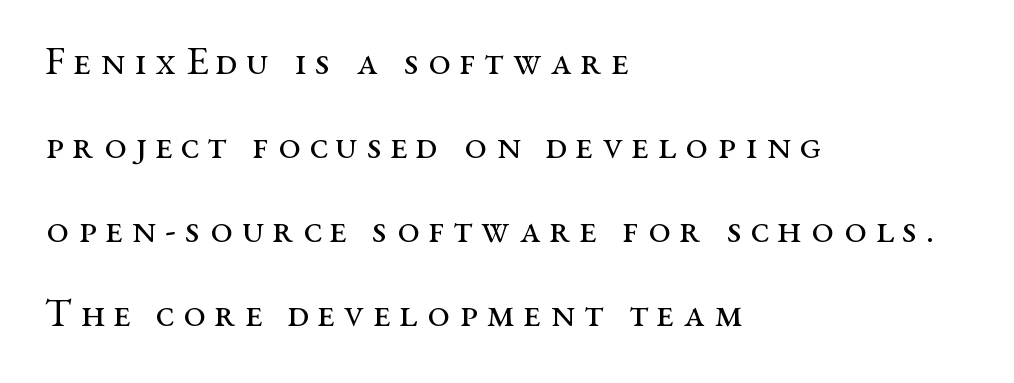
The image shows 40 px regular-weight, wide serif type, upright; set left-aligned, loose line spacing (2.1x), unusually wide letter spacing (+0.22 em), not underlined; medium stroke contrast and a medium x-height.
